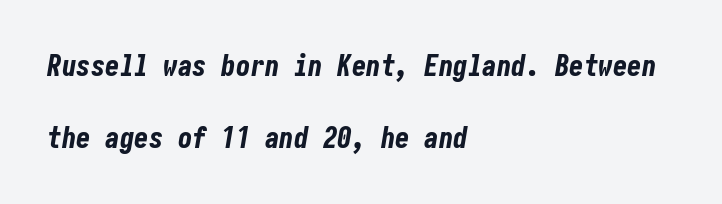
Does the lettering tilt? It does — this is italic. Decoration check: the copy has no underline. Typeset ragged right — the left edge is the straight one. Line spacing here is loose.
